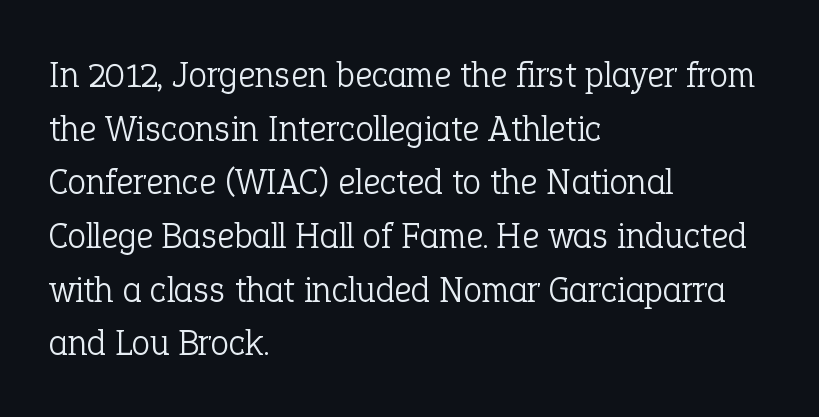
Q: Is the text bold? A: No.
Q: Is the text italic (slanted)? A: No, it is upright.
Q: Is the typeface a serif or a sans-serif typeface? A: Serif.
Q: Is the text underlined? A: No.
Q: How is the paragraph aligned? A: Left-aligned.
Q: Is the spacing between letters normal or unusually wide? A: Normal.
Q: Is the spacing between lines tight, normal or loose? A: Normal.
Q: Width (condensed, normal, or wide)? A: Normal.
Q: Stroke contrast? A: Low.
Q: x-height? A: Medium.
Q: Monospaced? A: No.
